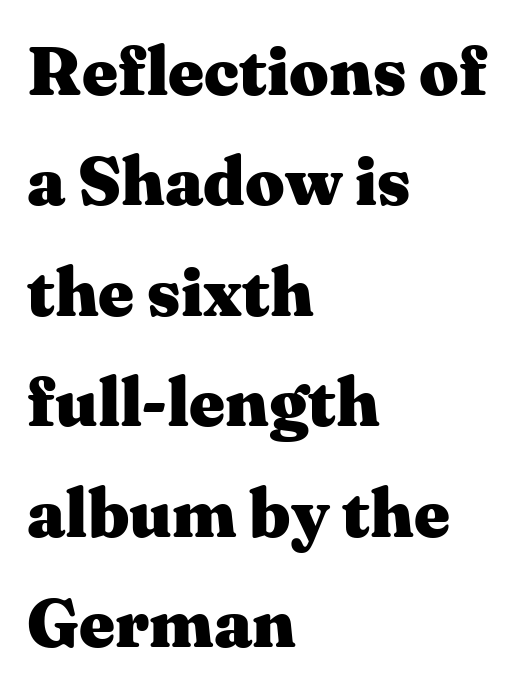
Q: Is the text bold? A: Yes.
Q: Is the text italic (slanted)? A: No, it is upright.
Q: Is the typeface a serif or a sans-serif typeface? A: Serif.
Q: Is the text underlined? A: No.
Q: How is the paragraph aligned? A: Left-aligned.
Q: Is the spacing between letters normal or unusually wide? A: Normal.
Q: Is the spacing between lines tight, normal or loose? A: Normal.
Q: Width (condensed, normal, or wide)? A: Wide.
Q: Stroke contrast? A: Medium.
Q: x-height? A: Medium.
Q: Monospaced? A: No.
